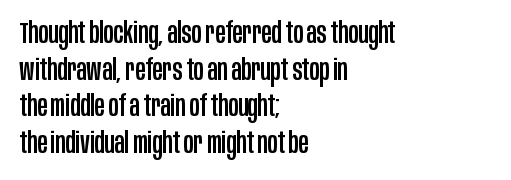
The face used here is proportionally spaced, like ordinary book or web type. Quick note: underline off. A typesetter would call this zero additional tracking. You can tell from the bare stems that sans-serif type was used. Characters remain perfectly vertical along every line.
